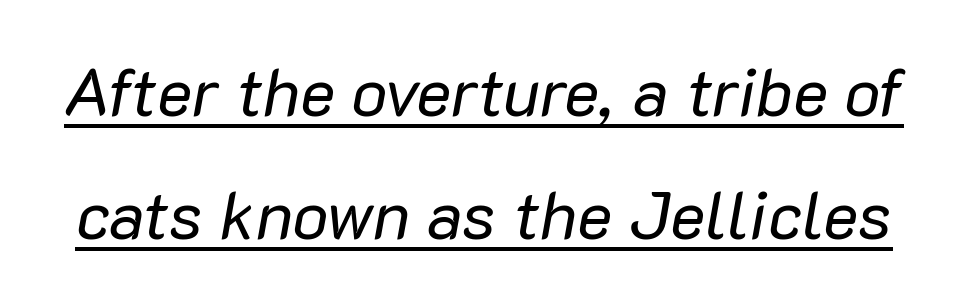
{"italic": "yes", "lean": "right", "slant_degrees": 10, "bold": "no", "weight": "regular", "width": "normal", "stroke_contrast": "low", "x_height": "medium", "monospaced": "no", "underline": "yes", "line_spacing_ratio": 1.83, "letter_spacing": "normal", "letter_spacing_em": 0.0, "glyph_px": 67}
